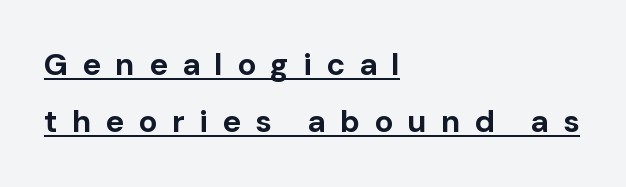
Type style note: lacks serifs. The text block is weighted toward the left margin, trailing off unevenly rightward. Posture: vertical. The rendering uses natural spacing where letterforms have individual widths. Check the space under the baseline: a stroke is drawn there. Each glyph is drawn with heavy, bold strokes.
